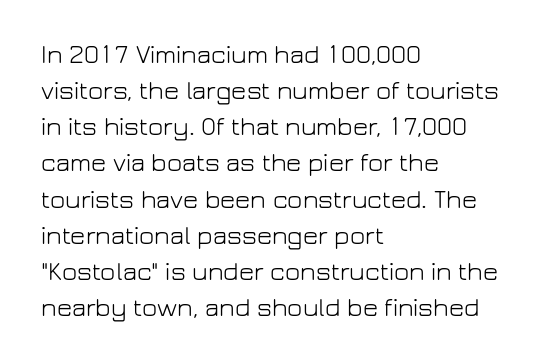
Q: Is the text bold? A: No.
Q: Is the text italic (slanted)? A: No, it is upright.
Q: Is the text underlined? A: No.
Q: How is the paragraph aligned? A: Left-aligned.
Q: Is the spacing between letters normal or unusually wide? A: Normal.
Q: Is the spacing between lines tight, normal or loose? A: Normal.
